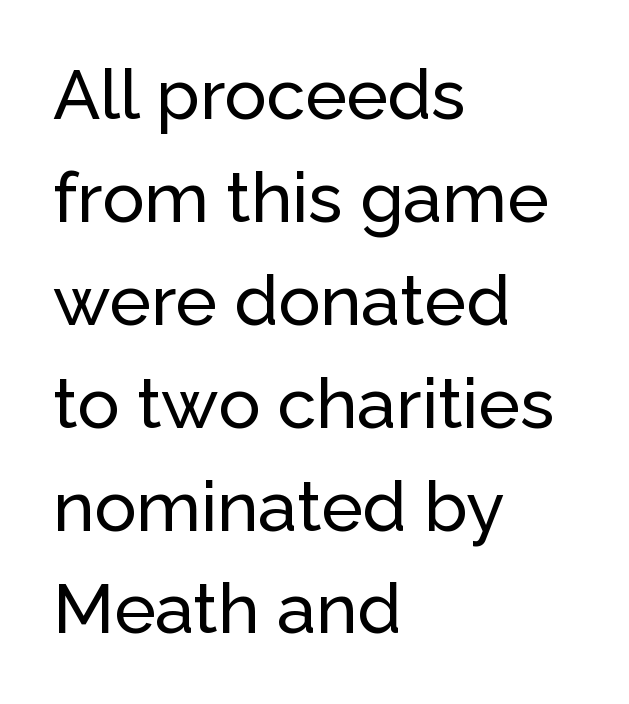
Q: Is the text italic (slanted)? A: No, it is upright.
Q: Is the typeface a serif or a sans-serif typeface? A: Sans-serif.
Q: Is the text underlined? A: No.
Q: How is the paragraph aligned? A: Left-aligned.
Q: Is the spacing between letters normal or unusually wide? A: Normal.
Q: Is the spacing between lines tight, normal or loose? A: Normal.
Q: Width (condensed, normal, or wide)? A: Normal.
Q: Stroke contrast? A: Low.
Q: x-height? A: Medium.
Q: Monospaced? A: No.
